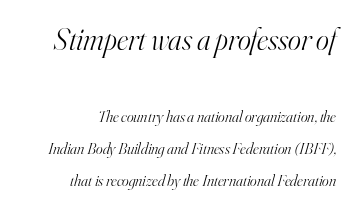
The image shows 31 px light serif type, italic (leaning right); set right-aligned, loose line spacing (2.0x), normal letter spacing, not underlined; the first (top) block is 1.94x larger; high stroke contrast and a small x-height.
